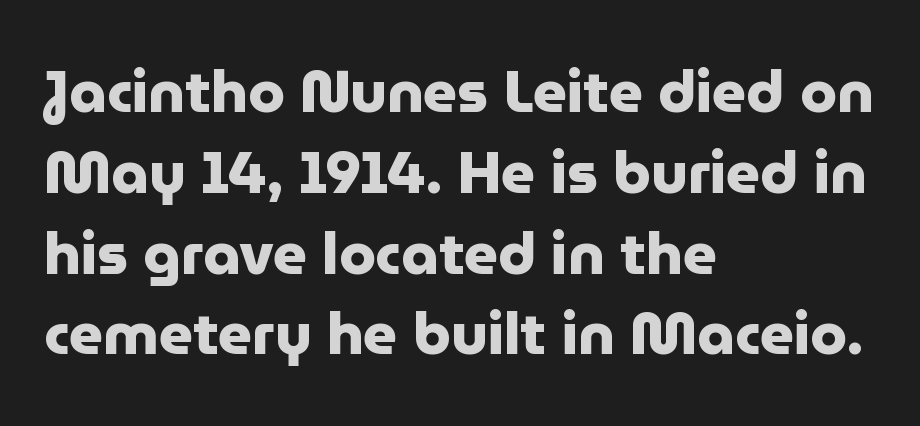
Are there feet on the stems? There aren't — it's a sans. Tracking here is standard; glyphs follow each other at the usual distance. Underline: absent. These lines are rendered in a variable-pitch font.
